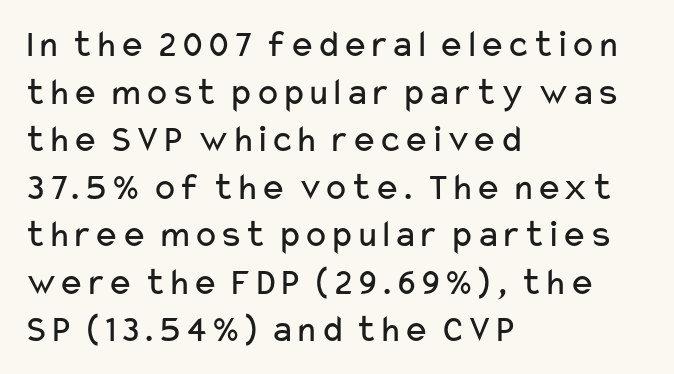
{"serif": "no", "italic": "no", "bold": "no", "weight": "regular", "width": "wide", "stroke_contrast": "low", "x_height": "medium", "monospaced": "no", "underline": "no", "align": "left", "line_spacing_ratio": 1.22, "letter_spacing": "normal", "letter_spacing_em": 0.0, "glyph_px": 39}
